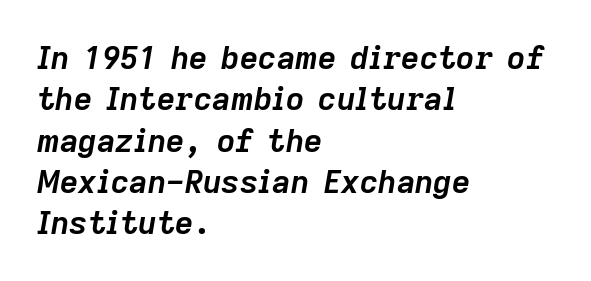
{"italic": "yes", "lean": "right", "slant_degrees": 9, "bold": "yes", "weight": "semibold", "width": "normal", "stroke_contrast": "low", "x_height": "medium", "monospaced": "no", "underline": "no", "align": "left", "line_spacing": "normal", "line_spacing_ratio": 1.29, "letter_spacing": "normal", "letter_spacing_em": 0.0, "glyph_px": 32}
